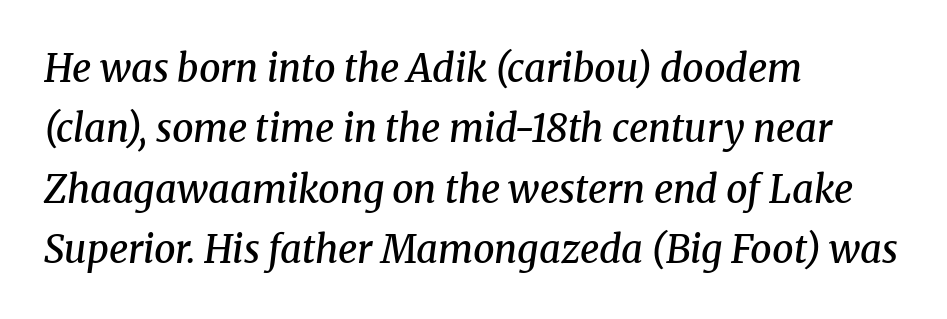
Looks like regular typesetting: each glyph gets only the width it needs. Heft: intermediate — a semibold. Small tapered or slab feet sit at the stroke ends, so this counts as serif. Unmarked baselines from the first word to the last.
